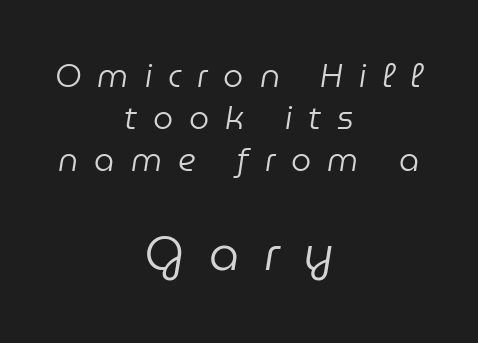
The image shows 48 px regular-weight type, italic (leaning right); set centered, normal line spacing (1.32x), unusually wide letter spacing (+0.5 em), not underlined; the second (bottom) block is 1.5x larger; low stroke contrast and a medium x-height.
